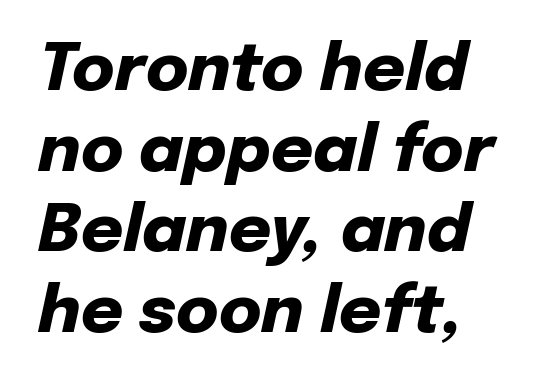
Q: Is the text bold? A: Yes.
Q: Is the text italic (slanted)? A: Yes, it leans right by about 12 degrees.
Q: Is the text underlined? A: No.
Q: Is the spacing between letters normal or unusually wide? A: Normal.
Q: Width (condensed, normal, or wide)? A: Normal.
Q: Stroke contrast? A: Low.
Q: x-height? A: Medium.
Q: Monospaced? A: No.
